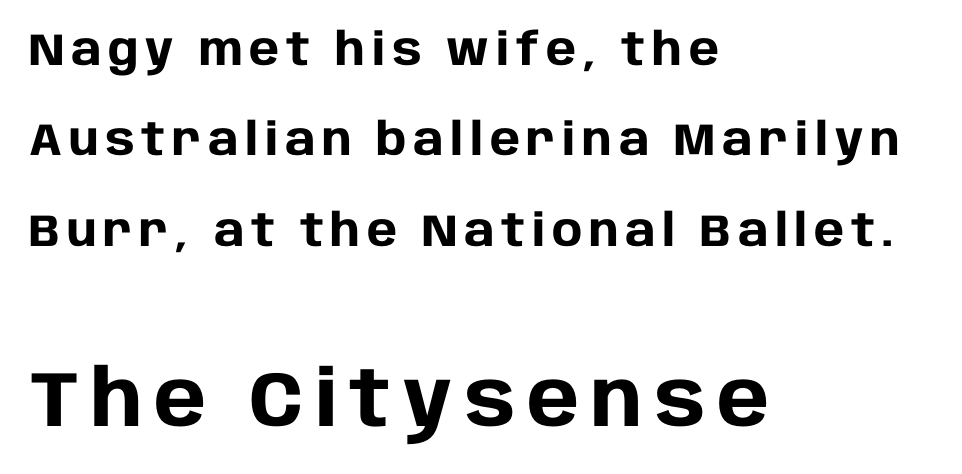
The image shows 78 px heavy sans-serif type, upright; set left-aligned, loose line spacing (2.01x), not underlined; the second (bottom) block is 1.73x larger; low stroke contrast and a large x-height.
